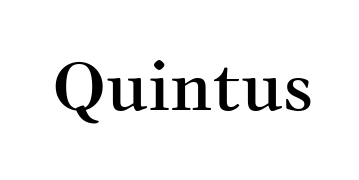
Q: Is the text italic (slanted)? A: No, it is upright.
Q: Is the typeface a serif or a sans-serif typeface? A: Serif.
Q: Is the text underlined? A: No.
Q: Is the spacing between letters normal or unusually wide? A: Normal.
Q: Width (condensed, normal, or wide)? A: Normal.
Q: Stroke contrast? A: Medium.
Q: x-height? A: Medium.
Q: Monospaced? A: No.
